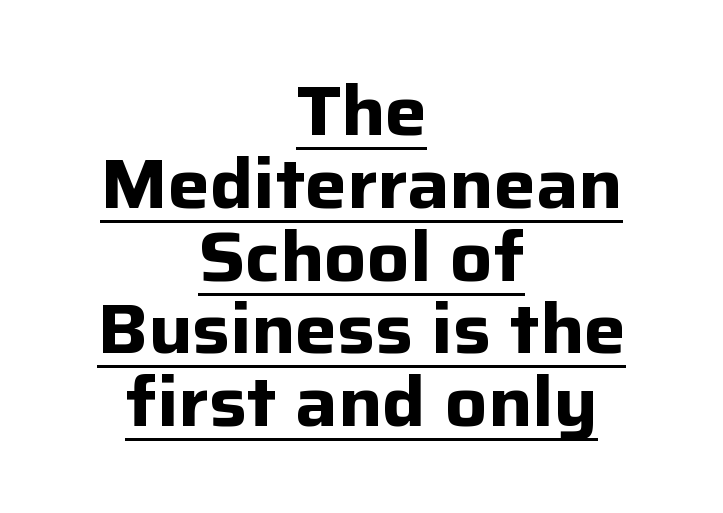
Does the weight exceed regular? Yes, all the way to bold. A typesetter would label this face a sans. Short note: letters normally spaced. Honestly, the rows look squashed on top of each other.
